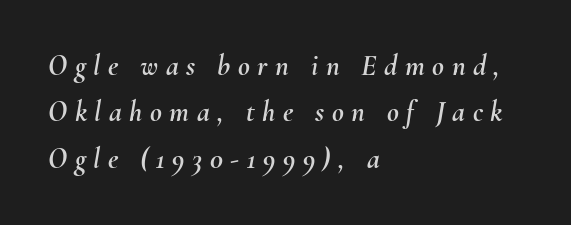
Q: Is the text italic (slanted)? A: Yes, it leans right by about 10 degrees.
Q: Is the text underlined? A: No.
Q: How is the paragraph aligned? A: Left-aligned.
Q: Is the spacing between letters normal or unusually wide? A: Unusually wide.
Q: Is the spacing between lines tight, normal or loose? A: Normal.
Q: Width (condensed, normal, or wide)? A: Normal.
Q: Stroke contrast? A: Medium.
Q: x-height? A: Small.
Q: Monospaced? A: No.
